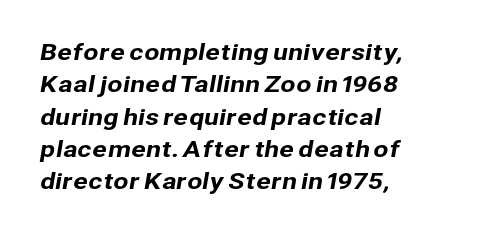
Q: Is the text underlined? A: No.
Q: How is the paragraph aligned? A: Left-aligned.
Q: Is the spacing between letters normal or unusually wide? A: Normal.
Q: Is the spacing between lines tight, normal or loose? A: Normal.
